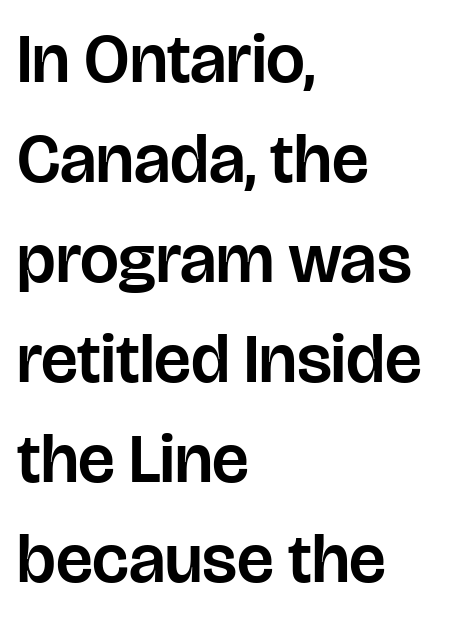
Q: Is the text italic (slanted)? A: No, it is upright.
Q: Is the typeface a serif or a sans-serif typeface? A: Sans-serif.
Q: Is the text underlined? A: No.
Q: How is the paragraph aligned? A: Left-aligned.
Q: Is the spacing between letters normal or unusually wide? A: Normal.
Q: Is the spacing between lines tight, normal or loose? A: Normal.
Q: Width (condensed, normal, or wide)? A: Normal.
Q: Stroke contrast? A: Low.
Q: x-height? A: Large.
Q: Monospaced? A: No.
